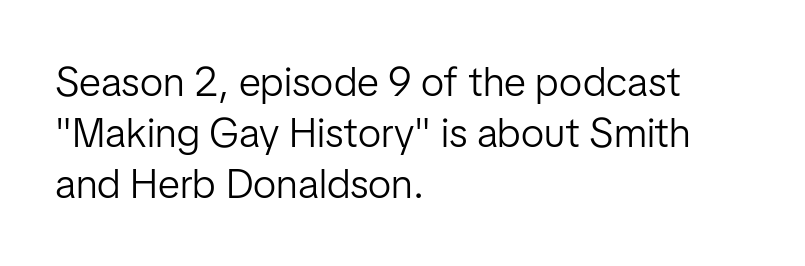
The image shows 41 px light sans-serif type, upright; set left-aligned, line spacing 1.24x, normal letter spacing, not underlined; low stroke contrast and a medium x-height.
